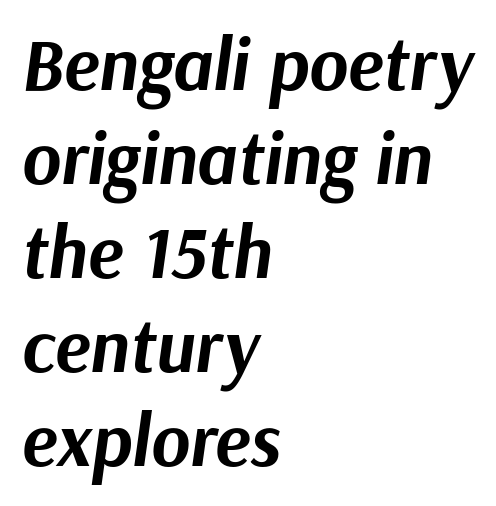
Leading matches the norm, producing a regular column. Line starts are locked; line ends wander. Quick note: underline off. The sample has been set heavy, in full bold. Glyph-to-glyph distance matches everyday printed text. Slant detected: the letters are inclined.
